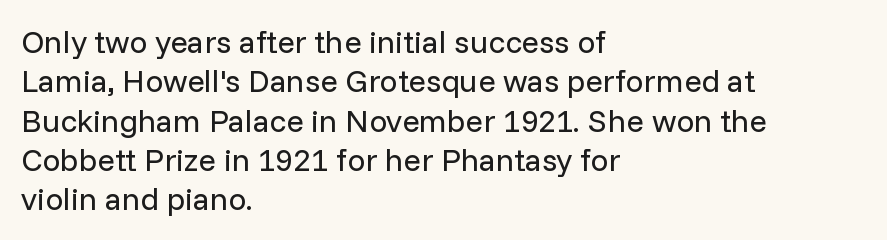
{"serif": "no", "italic": "no", "bold": "no", "weight": "regular", "width": "normal", "stroke_contrast": "low", "x_height": "medium", "monospaced": "no", "underline": "no", "align": "left", "line_spacing_ratio": 1.23, "letter_spacing": "normal", "letter_spacing_em": 0.0, "glyph_px": 32}
